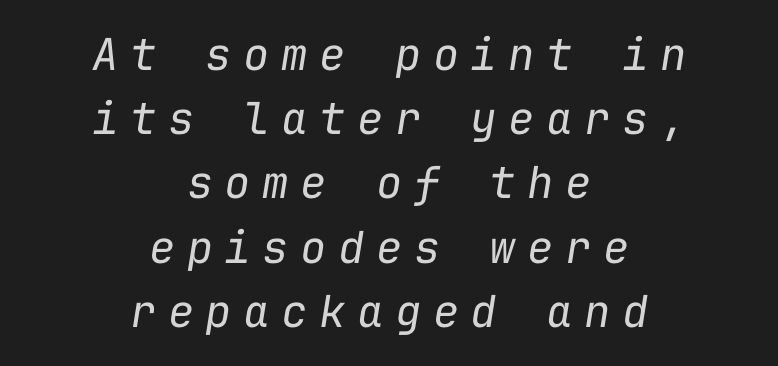
Q: Is the text bold? A: No.
Q: Is the text italic (slanted)? A: Yes, it leans right by about 9 degrees.
Q: Is the text underlined? A: No.
Q: How is the paragraph aligned? A: Centered.
Q: Is the spacing between letters normal or unusually wide? A: Unusually wide.
Q: Is the spacing between lines tight, normal or loose? A: Normal.
Q: Width (condensed, normal, or wide)? A: Normal.
Q: Stroke contrast? A: Low.
Q: x-height? A: Medium.
Q: Monospaced? A: Yes.
